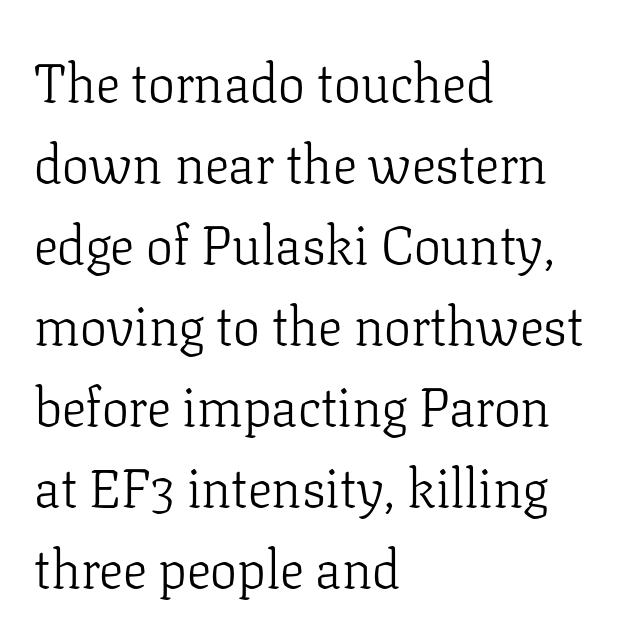
Just letters on the line, the space beneath them empty. Think of a printed novel: that variable character pitch is what you see here. A typesetter would call this zero additional tracking. Do the letters lean? They stand straight. These lines sit exactly where default settings would place them. Weight: regular or lighter.
